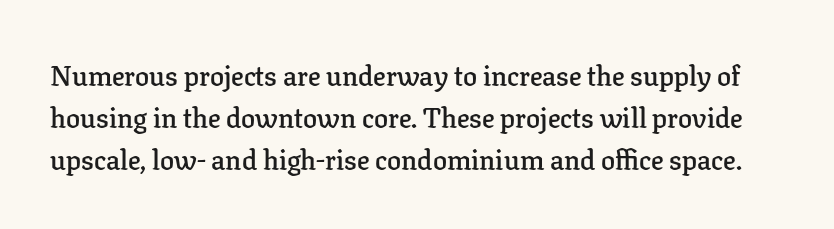
Here the glyphs are tracked normally, forming tight word shapes. On the weight axis this lands at semibold, roughly 600. This is roman type, the default non-slanted kind. These lines are rendered in a variable-pitch font. Check where the strokes stop: tiny serifs finish them off. Words float on clear page, feet unadorned.
